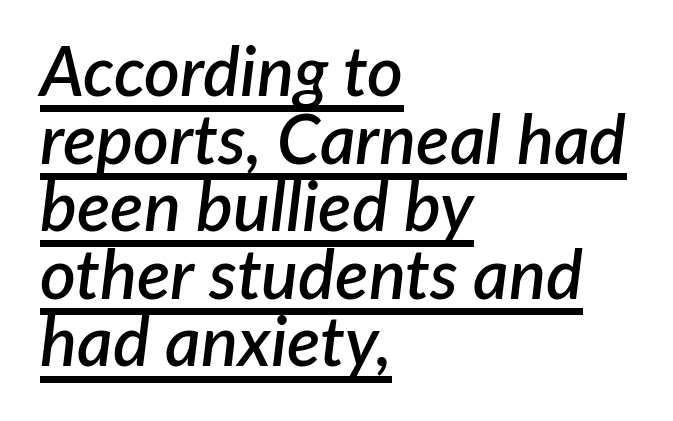
Q: Is the text bold? A: Semi-bold.
Q: Is the text italic (slanted)? A: Yes, it leans right by about 7 degrees.
Q: Is the text underlined? A: Yes.
Q: How is the paragraph aligned? A: Left-aligned.
Q: Is the spacing between letters normal or unusually wide? A: Normal.
Q: Is the spacing between lines tight, normal or loose? A: Tight.
Q: Width (condensed, normal, or wide)? A: Normal.
Q: Stroke contrast? A: Low.
Q: x-height? A: Medium.
Q: Monospaced? A: No.
